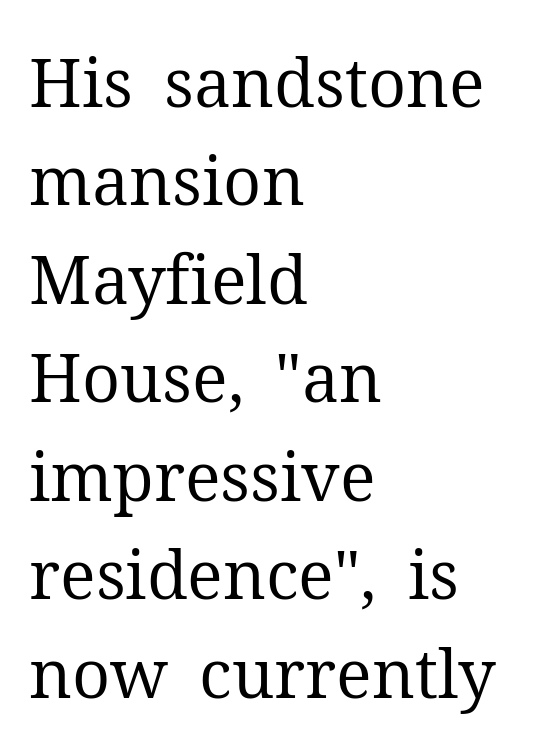
There is no visible air inserted between adjacent glyphs. Baseline-to-baseline distance is the conventional proportion of letter height. Italic: no, the glyphs are upright roman. No letter is thick-stroked: the sample isn't bold.
